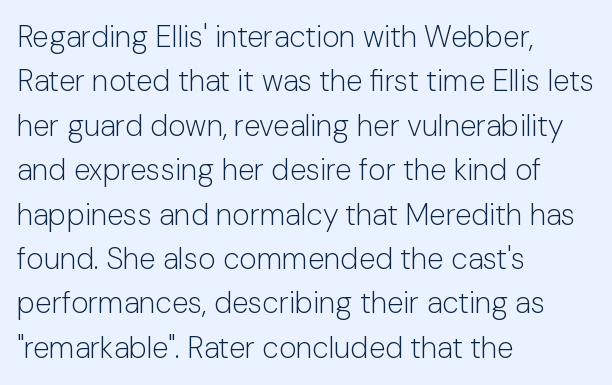
Q: Is the text bold? A: No.
Q: Is the text italic (slanted)? A: No, it is upright.
Q: Is the typeface a serif or a sans-serif typeface? A: Sans-serif.
Q: Is the text underlined? A: No.
Q: How is the paragraph aligned? A: Left-aligned.
Q: Is the spacing between letters normal or unusually wide? A: Normal.
Q: Is the spacing between lines tight, normal or loose? A: Normal.
Q: Width (condensed, normal, or wide)? A: Normal.
Q: Stroke contrast? A: Low.
Q: x-height? A: Medium.
Q: Monospaced? A: No.
